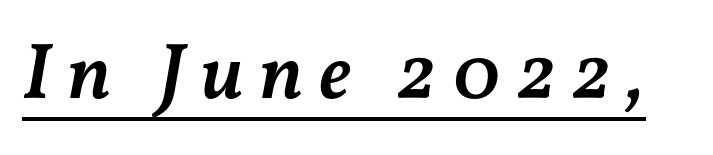
The image shows 79 px semibold type, italic (leaning right); set unusually wide letter spacing (+0.2 em), underlined; medium stroke contrast and a medium x-height.
